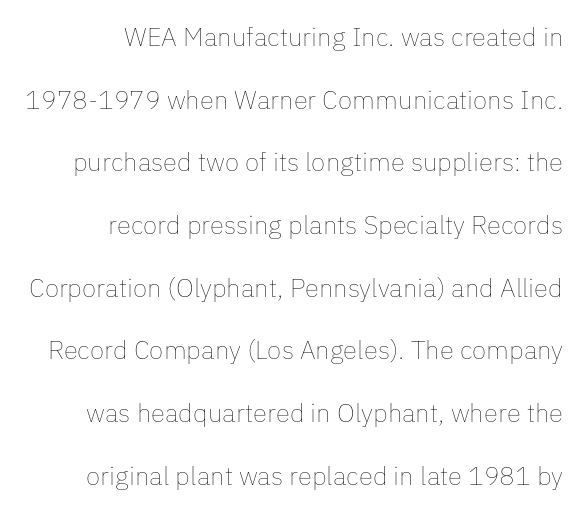
The block of text is sparse from top to bottom, with ample space between rows. The font is comparable to plain body text, perhaps lighter. You could call the tracking neutral — neither tight nor loose. Where is the straight margin? On the right. A bare baseline throughout the passage. Style check: upright.
